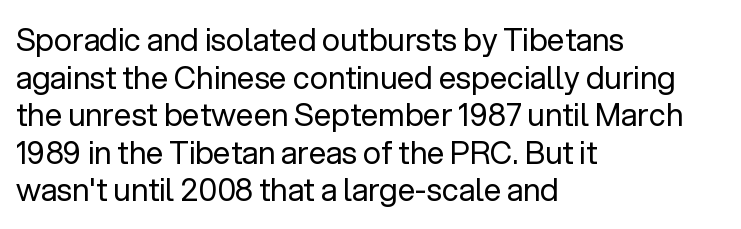
Q: Is the text bold? A: No.
Q: Is the text italic (slanted)? A: No, it is upright.
Q: Is the typeface a serif or a sans-serif typeface? A: Sans-serif.
Q: Is the text underlined? A: No.
Q: How is the paragraph aligned? A: Left-aligned.
Q: Is the spacing between letters normal or unusually wide? A: Normal.
Q: Width (condensed, normal, or wide)? A: Normal.
Q: Stroke contrast? A: Low.
Q: x-height? A: Medium.
Q: Monospaced? A: No.
